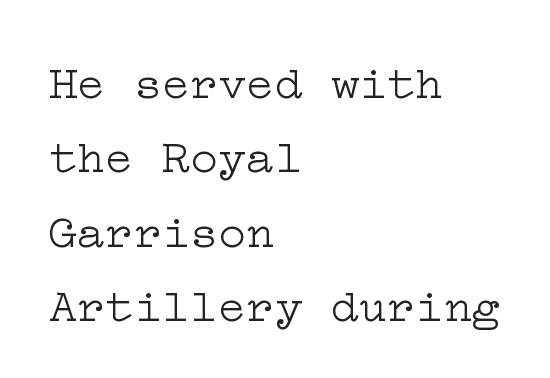
Q: Is the text bold? A: No.
Q: Is the text italic (slanted)? A: No, it is upright.
Q: Is the typeface a serif or a sans-serif typeface? A: Serif.
Q: Is the text underlined? A: No.
Q: How is the paragraph aligned? A: Left-aligned.
Q: Is the spacing between letters normal or unusually wide? A: Normal.
Q: Is the spacing between lines tight, normal or loose? A: Normal.
Q: Width (condensed, normal, or wide)? A: Wide.
Q: Stroke contrast? A: Low.
Q: x-height? A: Medium.
